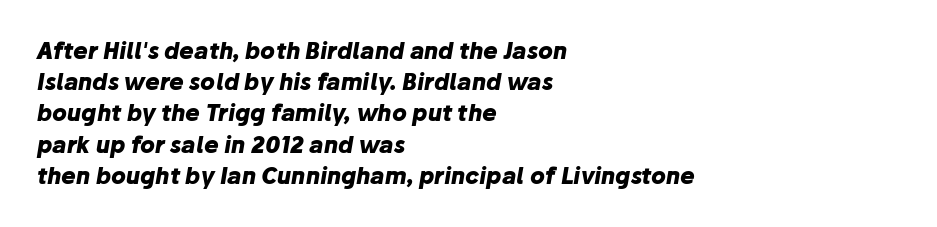
The image shows 22 px bold type, italic (leaning right); set left-aligned, normal line spacing (1.42x), normal letter spacing, not underlined.
